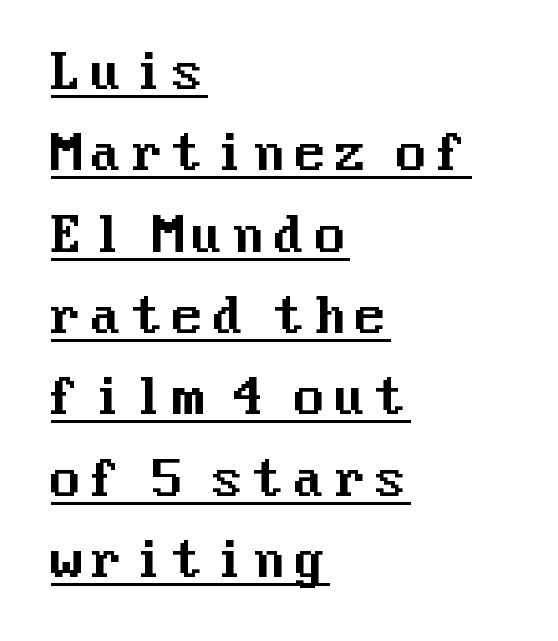
{"serif": "no", "italic": "no", "width": "normal", "stroke_contrast": "medium", "x_height": "medium", "underline": "yes", "align": "left", "line_spacing": "normal", "line_spacing_ratio": 1.66, "glyph_px": 49}
